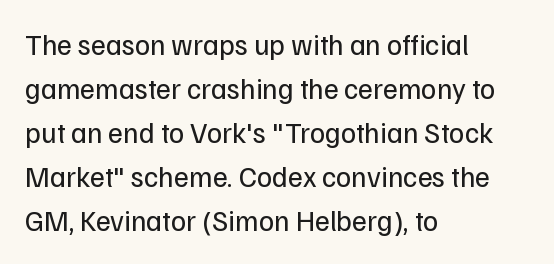
The image shows 29 px regular-weight sans-serif type, upright; set left-aligned, normal line spacing (1.52x), normal letter spacing, not underlined; low stroke contrast and a medium x-height.
